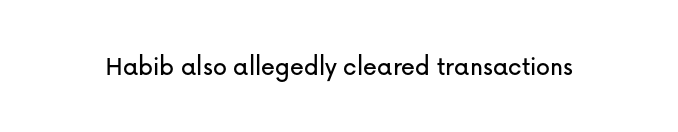
The image shows 28 px sans-serif type, upright; set normal letter spacing, not underlined; low stroke contrast and a medium x-height.
